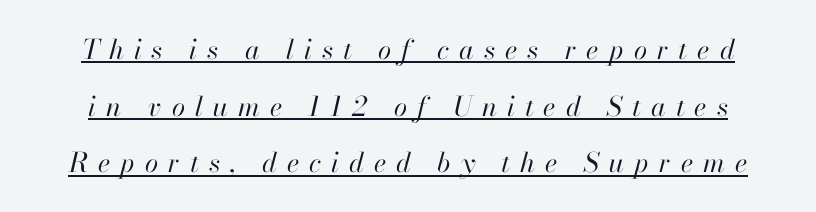
Q: Is the text bold? A: No.
Q: Is the text italic (slanted)? A: Yes, it leans right by about 13 degrees.
Q: Is the text underlined? A: Yes.
Q: Is the spacing between letters normal or unusually wide? A: Unusually wide.
Q: Is the spacing between lines tight, normal or loose? A: Loose.
